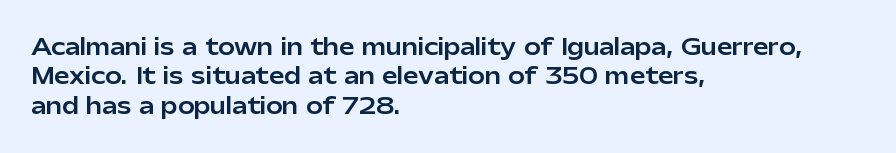
The image shows 22 px text type, upright; set left-aligned, normal line spacing (1.34x), normal letter spacing, not underlined.
